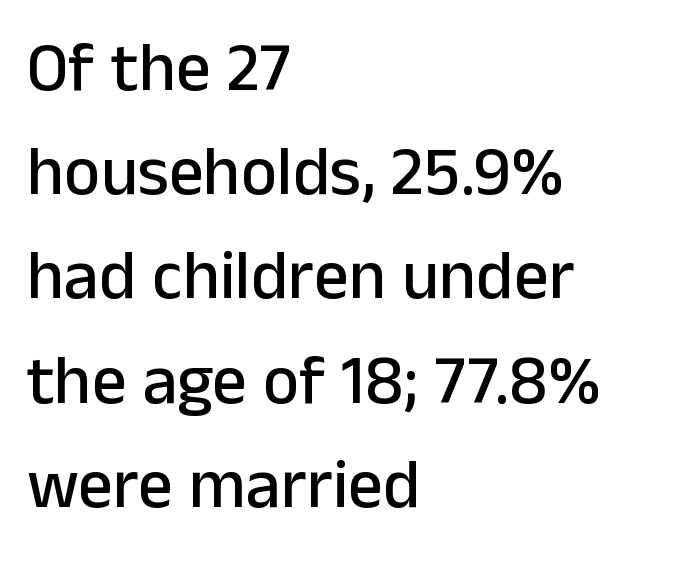
Q: Is the text italic (slanted)? A: No, it is upright.
Q: Is the typeface a serif or a sans-serif typeface? A: Sans-serif.
Q: Is the text underlined? A: No.
Q: How is the paragraph aligned? A: Left-aligned.
Q: Is the spacing between letters normal or unusually wide? A: Normal.
Q: Is the spacing between lines tight, normal or loose? A: Normal.
Q: Width (condensed, normal, or wide)? A: Normal.
Q: Stroke contrast? A: Low.
Q: x-height? A: Medium.
Q: Monospaced? A: No.
